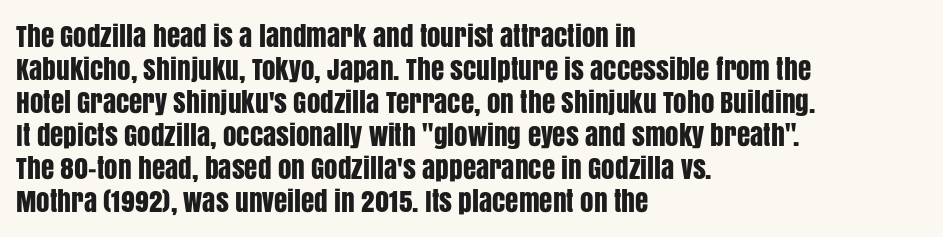
{"italic": "no", "underline": "no", "align": "left", "line_spacing_ratio": 1.22, "letter_spacing": "normal", "letter_spacing_em": 0.0, "glyph_px": 27}
